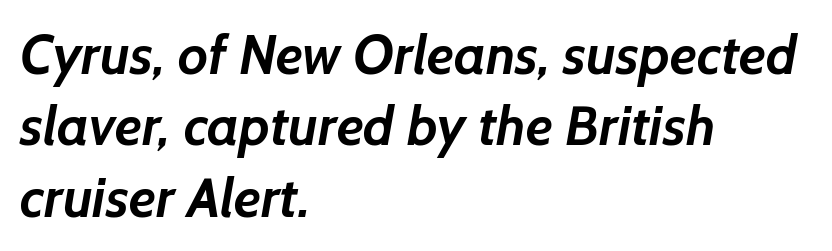
Look at the stroke-to-counter ratio: heavy, a bold. If you drew a ruler down the left edge, every line would touch it. Whoever set this chose a conventional vertical rhythm. You could not count columns in this text — the font is proportionally spaced. Type without underlining.
